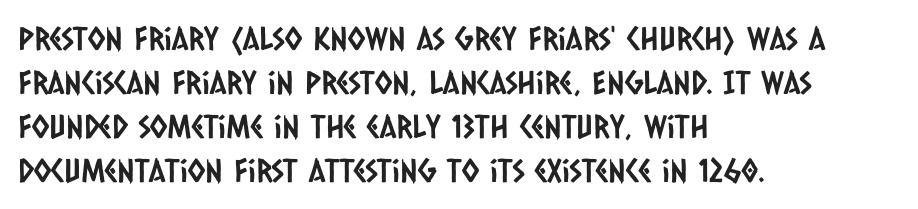
{"serif": "no", "width": "condensed", "stroke_contrast": "low", "x_height": "large", "monospaced": "no", "underline": "no", "align": "left", "line_spacing": "normal", "line_spacing_ratio": 1.38, "letter_spacing": "normal", "letter_spacing_em": 0.0, "glyph_px": 32}
